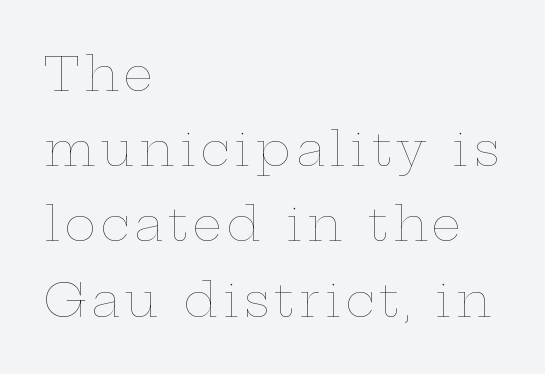
Stroke thickness stays within the range of a standard reading face or lighter. Nobody drew a line under any word here. Compared with typical paragraphs, the rows here are spaced about the same. If you drew a ruler down the left edge, every line would touch it. Character widths vary here, with narrow letters taking less room than wide ones.
